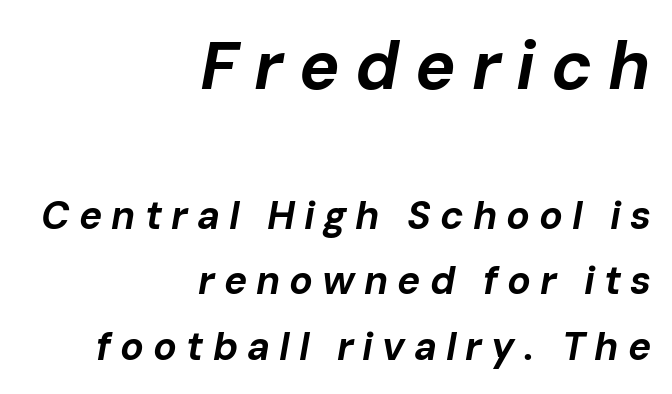
Q: Is the text bold? A: Yes.
Q: Is the text italic (slanted)? A: Yes, it leans right by about 10 degrees.
Q: Is the text underlined? A: No.
Q: How is the paragraph aligned? A: Right-aligned.
Q: Is the spacing between letters normal or unusually wide? A: Unusually wide.
Q: Is the spacing between lines tight, normal or loose? A: Normal.
Q: Which block of text is set in a larger size, the first (top) or the second (bottom)? A: The first (top) one.
Q: Width (condensed, normal, or wide)? A: Normal.
Q: Stroke contrast? A: Low.
Q: x-height? A: Medium.
Q: Monospaced? A: No.
